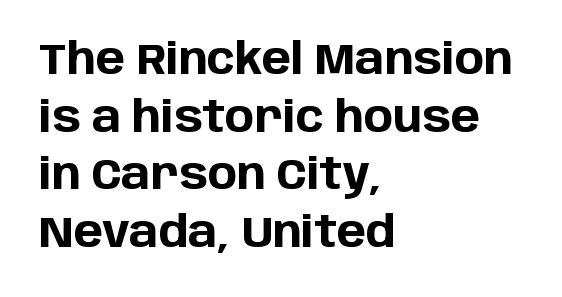
{"serif": "no", "italic": "no", "bold": "yes", "weight": "bold", "width": "normal", "stroke_contrast": "low", "x_height": "large", "monospaced": "no", "underline": "no", "align": "left", "line_spacing": "normal", "line_spacing_ratio": 1.31, "letter_spacing": "normal", "letter_spacing_em": 0.0, "glyph_px": 44}
